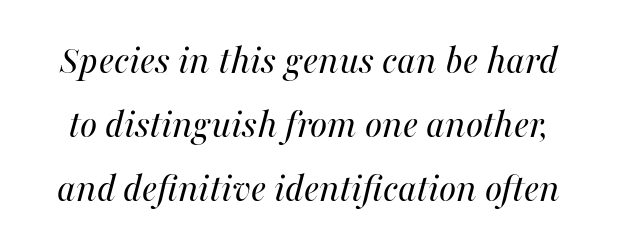
The image shows 41 px regular-weight type, italic (leaning right); set normal line spacing (1.56x), normal letter spacing, not underlined; medium stroke contrast and a medium x-height.
